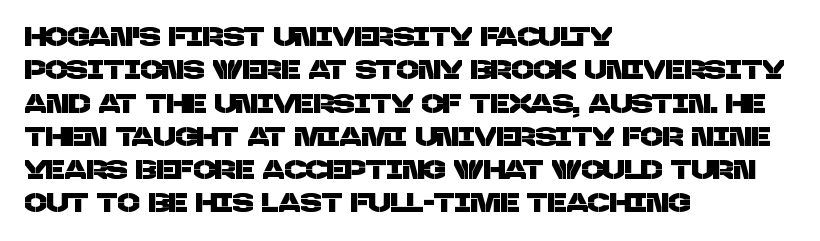
Q: Is the text underlined? A: No.
Q: How is the paragraph aligned? A: Left-aligned.
Q: Is the spacing between letters normal or unusually wide? A: Normal.
Q: Is the spacing between lines tight, normal or loose? A: Normal.
